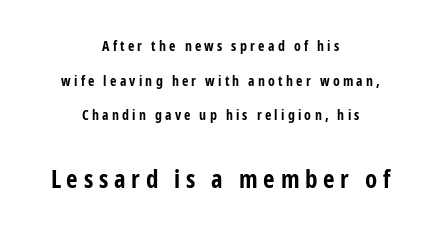
The image shows 25 px bold type, upright; set centered, loose line spacing (2.48x), unusually wide letter spacing (+0.23 em), not underlined; the second (bottom) block is 1.79x larger.
